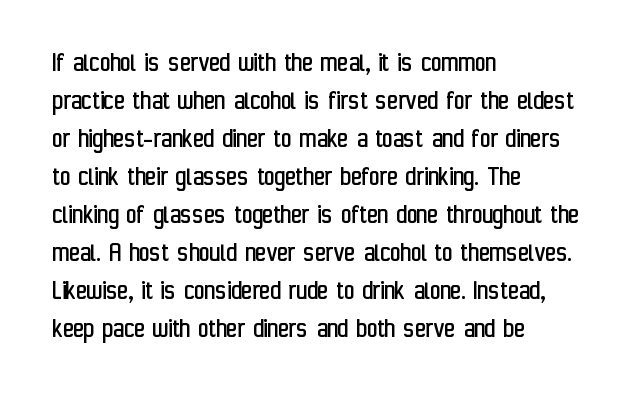
{"serif": "no", "italic": "no", "bold": "no", "weight": "regular", "width": "condensed", "stroke_contrast": "low", "x_height": "medium", "monospaced": "no", "underline": "no", "align": "left", "line_spacing": "normal", "line_spacing_ratio": 1.31, "letter_spacing": "normal", "letter_spacing_em": 0.0, "glyph_px": 29}
